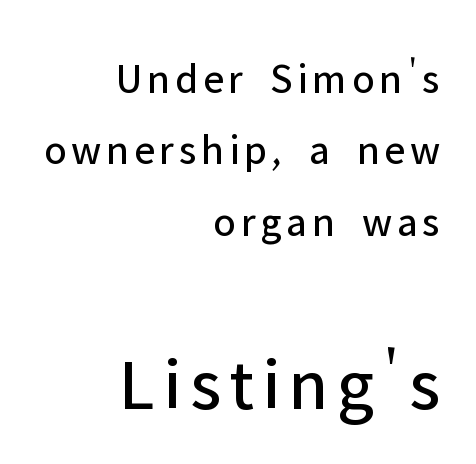
These lines are set flush right with a ragged left edge. This rendering employs a face without finishing strokes, i.e., a sans-serif. The vertical gap from one line to the next is medium. Stems and bowls with no extra thickness — not bold.
